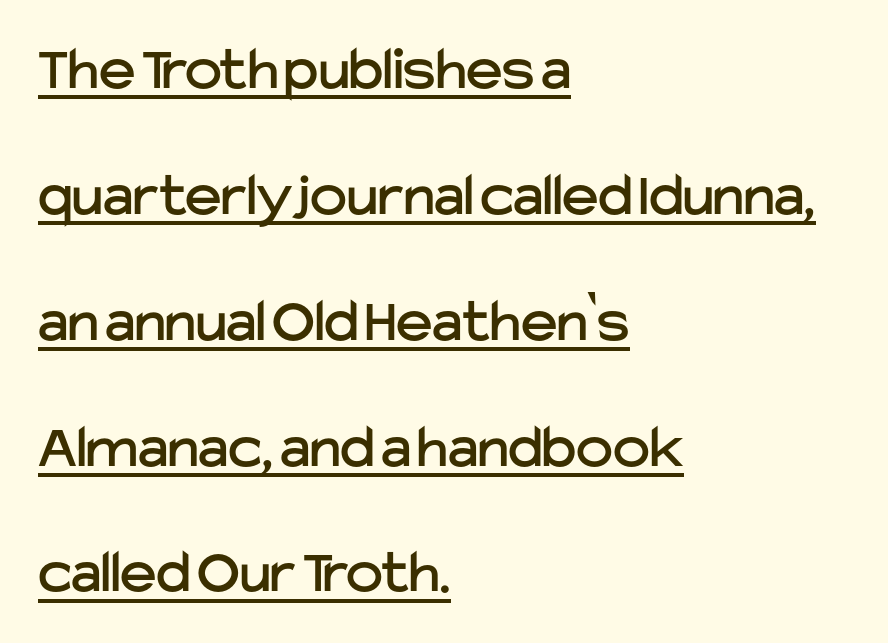
Examine the stroke ends and you'll find no serifs. The text block is weighted toward the left margin, trailing off unevenly rightward. The passage shown is underscored from start to finish. Letter spacing: default.
